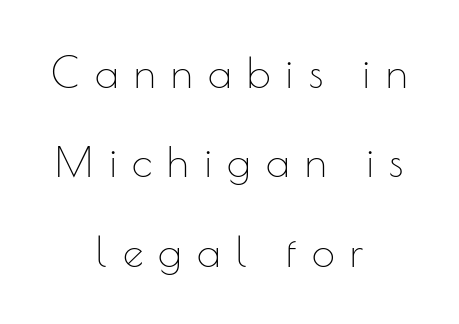
{"serif": "no", "italic": "no", "bold": "no", "weight": "thin", "width": "normal", "stroke_contrast": "low", "x_height": "small", "monospaced": "no", "underline": "no", "align": "center", "line_spacing": "loose", "line_spacing_ratio": 2.18, "letter_spacing": "wide", "letter_spacing_em": 0.37, "glyph_px": 41}
